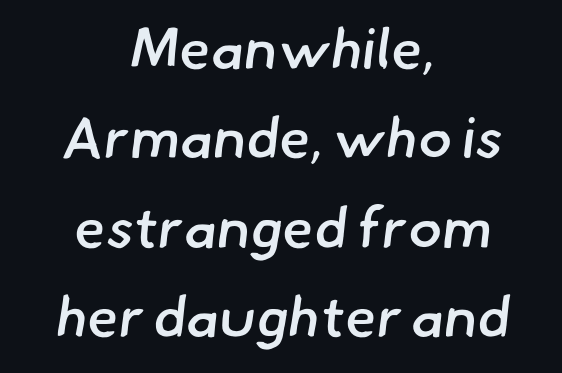
Q: Is the text bold? A: Semi-bold.
Q: Is the typeface a serif or a sans-serif typeface? A: Sans-serif.
Q: Is the text underlined? A: No.
Q: How is the paragraph aligned? A: Centered.
Q: Is the spacing between letters normal or unusually wide? A: Normal.
Q: Is the spacing between lines tight, normal or loose? A: Normal.
Q: Width (condensed, normal, or wide)? A: Normal.
Q: Stroke contrast? A: Low.
Q: x-height? A: Small.
Q: Monospaced? A: No.
